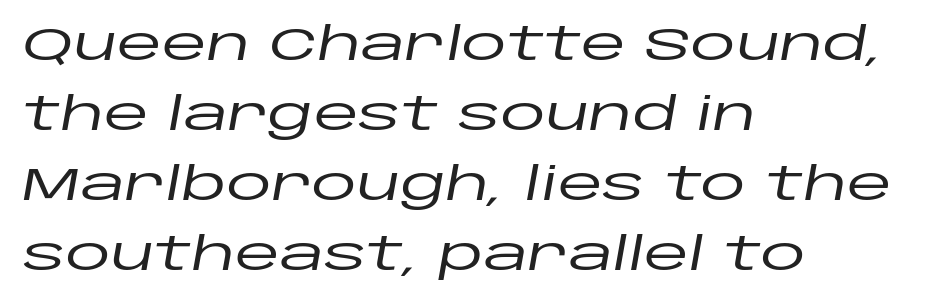
{"italic": "yes", "lean": "right", "slant_degrees": 10, "width": "wide", "stroke_contrast": "low", "x_height": "large", "monospaced": "no", "underline": "no", "align": "left", "line_spacing": "normal", "line_spacing_ratio": 1.52, "letter_spacing": "normal", "letter_spacing_em": 0.0, "glyph_px": 46}
